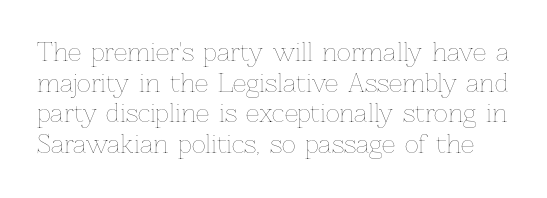
Q: Is the text bold? A: No.
Q: Is the text italic (slanted)? A: No, it is upright.
Q: Is the text underlined? A: No.
Q: Is the spacing between letters normal or unusually wide? A: Normal.
Q: Is the spacing between lines tight, normal or loose? A: Normal.
